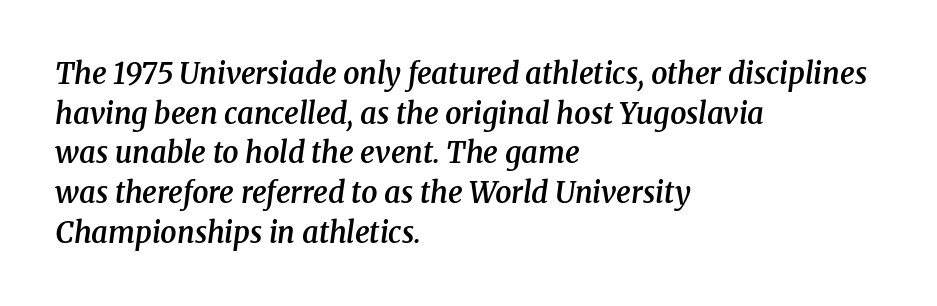
Q: Is the text bold? A: Semi-bold.
Q: Is the text italic (slanted)? A: Yes, it leans right by about 8 degrees.
Q: Is the typeface a serif or a sans-serif typeface? A: Serif.
Q: Is the text underlined? A: No.
Q: How is the paragraph aligned? A: Left-aligned.
Q: Is the spacing between letters normal or unusually wide? A: Normal.
Q: Is the spacing between lines tight, normal or loose? A: Normal.
Q: Width (condensed, normal, or wide)? A: Normal.
Q: Stroke contrast? A: Medium.
Q: x-height? A: Medium.
Q: Monospaced? A: No.
